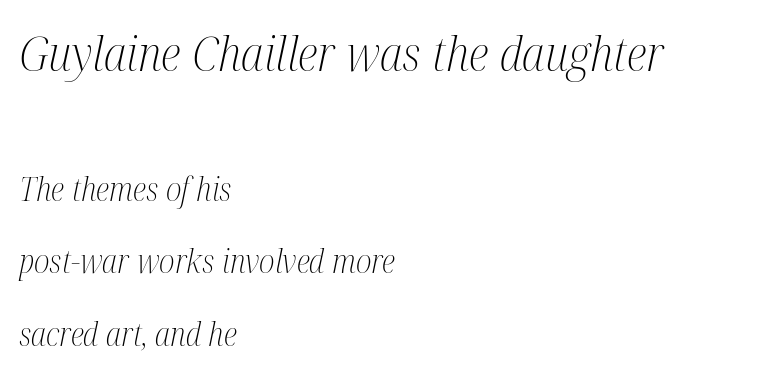
{"serif": "yes", "italic": "yes", "lean": "right", "slant_degrees": 12, "bold": "no", "weight": "light", "width": "condensed", "stroke_contrast": "medium", "x_height": "medium", "monospaced": "no", "underline": "no", "align": "left", "line_spacing": "loose", "line_spacing_ratio": 2.26, "letter_spacing": "normal", "letter_spacing_em": 0.0, "larger_block": "first", "size_ratio": 1.5, "glyph_px": 48}
